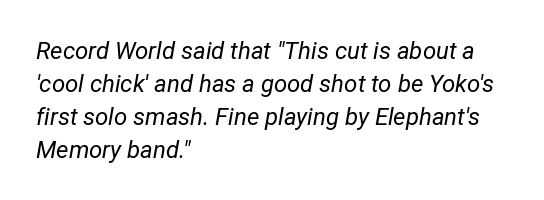
Q: Is the text bold? A: No.
Q: Is the text italic (slanted)? A: Yes, it leans right by about 12 degrees.
Q: Is the text underlined? A: No.
Q: How is the paragraph aligned? A: Left-aligned.
Q: Is the spacing between letters normal or unusually wide? A: Normal.
Q: Is the spacing between lines tight, normal or loose? A: Normal.
